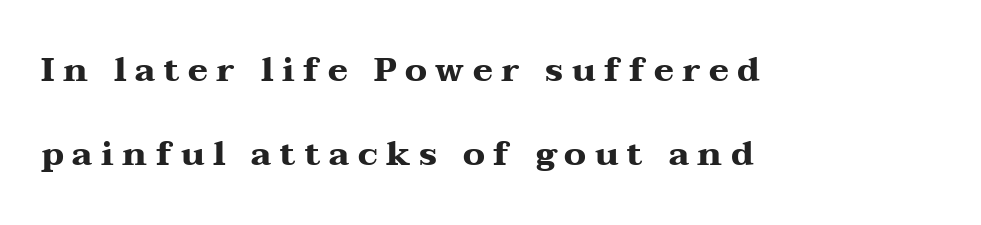
The passage shown is typed in a proportional face where columns would drift. Underline: absent. The rendering uses a large line-height, opening up the rows. This rendering uses left alignment, leaving the right contour irregular. In terms of letterform style, serifs are clearly present. Posture: upright roman.
